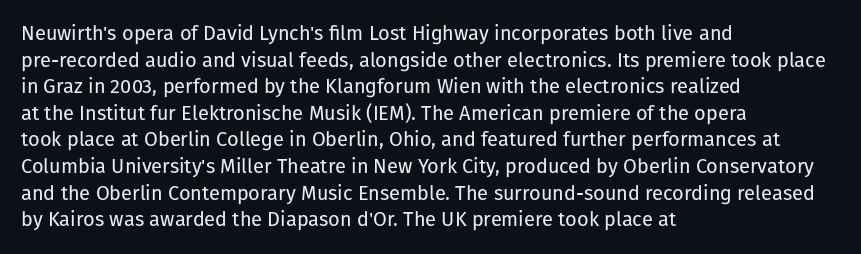
The image shows 20 px text type, upright; set left-aligned, normal line spacing (1.33x), normal letter spacing, not underlined.
